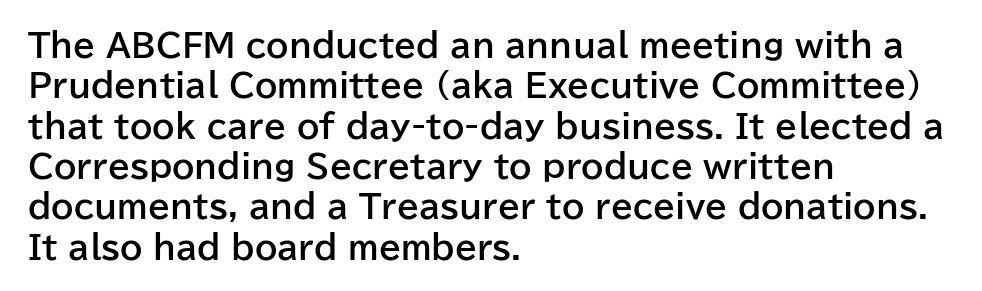
{"serif": "no", "italic": "no", "bold": "yes", "weight": "bold", "width": "normal", "stroke_contrast": "low", "x_height": "medium", "monospaced": "no", "underline": "no", "align": "left", "line_spacing": "normal", "line_spacing_ratio": 1.26, "letter_spacing": "normal", "letter_spacing_em": 0.0, "glyph_px": 32}
